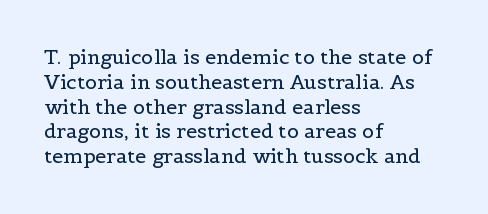
Q: Is the text bold? A: No.
Q: Is the text italic (slanted)? A: No, it is upright.
Q: Is the text underlined? A: No.
Q: How is the paragraph aligned? A: Left-aligned.
Q: Is the spacing between letters normal or unusually wide? A: Normal.
